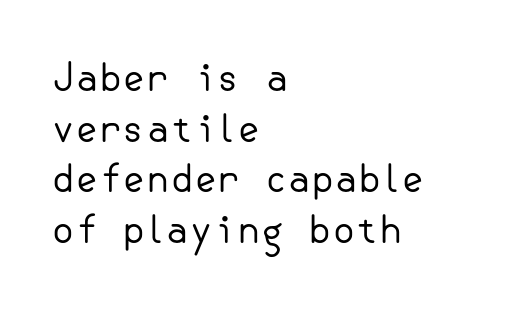
The image shows 38 px regular-weight sans-serif type, upright; set left-aligned, normal line spacing (1.33x), normal letter spacing, not underlined; low stroke contrast and a small x-height.
